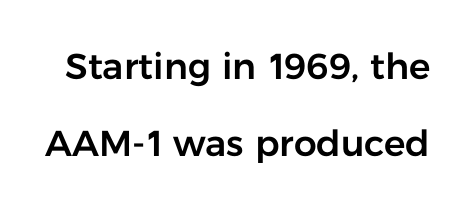
{"serif": "no", "italic": "no", "width": "normal", "stroke_contrast": "low", "x_height": "medium", "monospaced": "no", "underline": "no", "line_spacing": "loose", "line_spacing_ratio": 2.15, "letter_spacing": "normal", "letter_spacing_em": 0.0, "glyph_px": 36}
